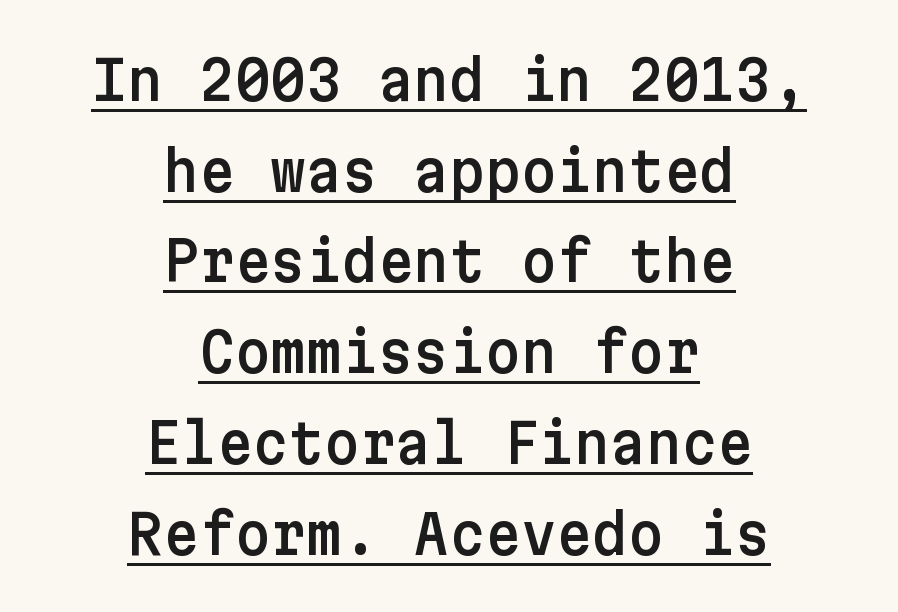
Q: Is the text italic (slanted)? A: No, it is upright.
Q: Is the typeface a serif or a sans-serif typeface? A: Sans-serif.
Q: Is the text underlined? A: Yes.
Q: How is the paragraph aligned? A: Centered.
Q: Is the spacing between letters normal or unusually wide? A: Normal.
Q: Is the spacing between lines tight, normal or loose? A: Normal.
Q: Width (condensed, normal, or wide)? A: Normal.
Q: Stroke contrast? A: Low.
Q: x-height? A: Medium.
